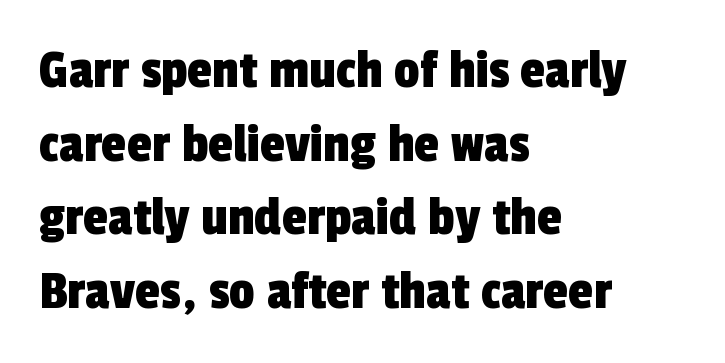
Q: Is the typeface a serif or a sans-serif typeface? A: Sans-serif.
Q: Is the text underlined? A: No.
Q: How is the paragraph aligned? A: Left-aligned.
Q: Is the spacing between letters normal or unusually wide? A: Normal.
Q: Is the spacing between lines tight, normal or loose? A: Normal.
Q: Width (condensed, normal, or wide)? A: Condensed.
Q: x-height? A: Medium.
Q: Monospaced? A: No.
